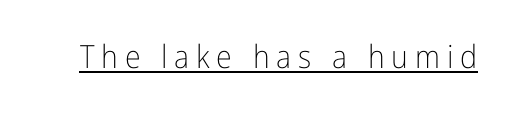
The image shows 32 px light, condensed sans-serif type, upright; set unusually wide letter spacing (+0.21 em), underlined; low stroke contrast and a medium x-height.
